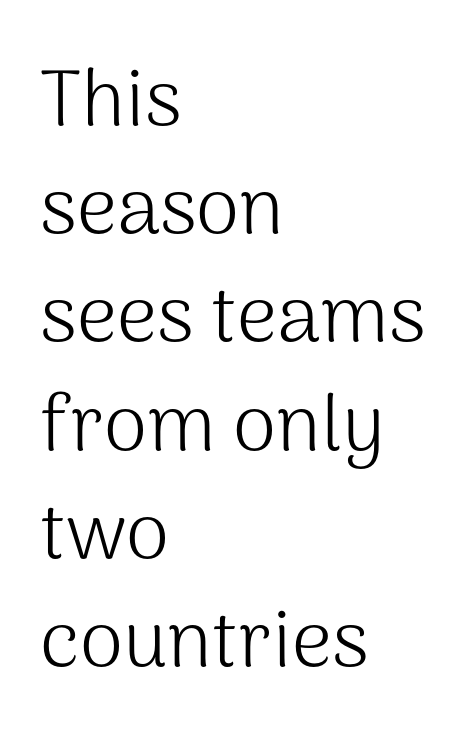
{"serif": "no", "italic": "no", "bold": "no", "weight": "light", "width": "normal", "stroke_contrast": "medium", "x_height": "medium", "monospaced": "no", "underline": "no", "align": "left", "line_spacing": "normal", "line_spacing_ratio": 1.37, "letter_spacing": "normal", "letter_spacing_em": 0.0, "glyph_px": 79}
